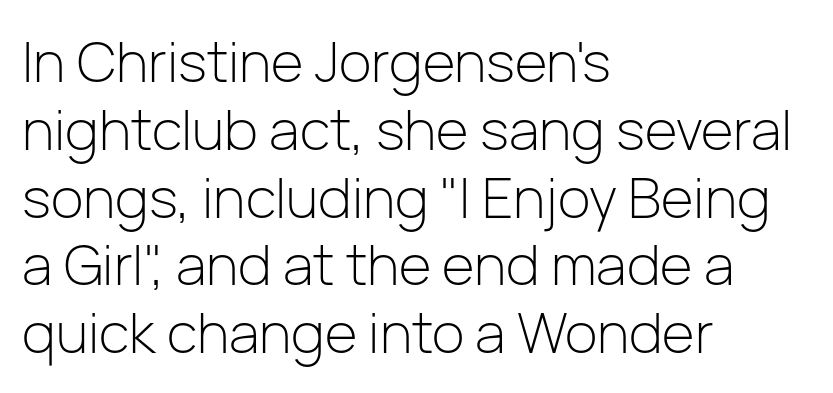
The image shows 56 px light sans-serif type, upright; set left-aligned, line spacing 1.21x, normal letter spacing, not underlined; low stroke contrast and a medium x-height.
